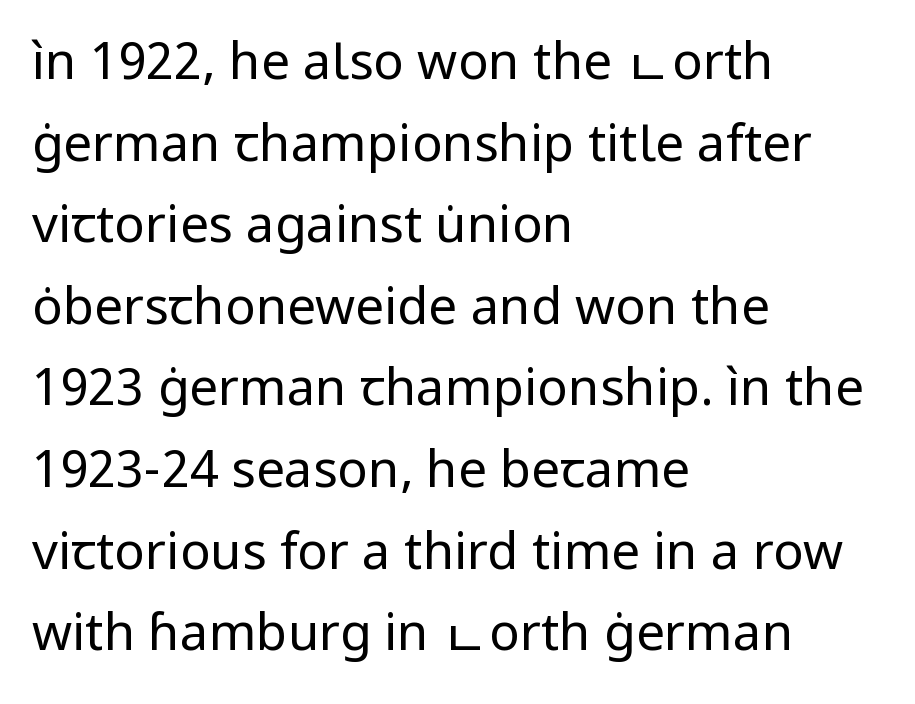
The image shows 51 px regular-weight sans-serif type, upright; set left-aligned, normal line spacing (1.6x), normal letter spacing, not underlined; low stroke contrast and a medium x-height.
